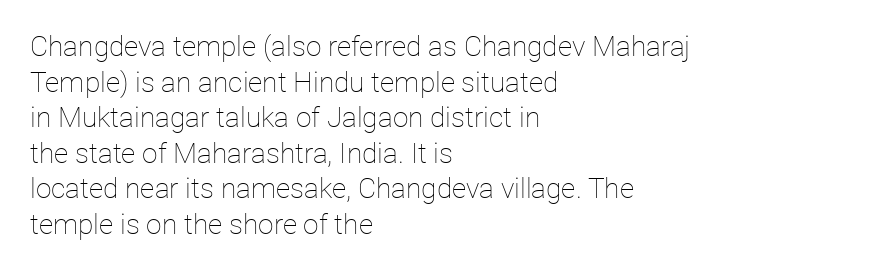
{"italic": "no", "bold": "no", "weight": "thin", "width": "normal", "stroke_contrast": "low", "x_height": "medium", "monospaced": "no", "underline": "no", "align": "left", "line_spacing": "normal", "line_spacing_ratio": 1.27, "letter_spacing": "normal", "letter_spacing_em": 0.0, "glyph_px": 28}
